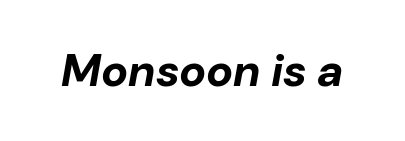
{"italic": "yes", "lean": "right", "slant_degrees": 10, "bold": "yes", "weight": "bold", "width": "normal", "stroke_contrast": "low", "x_height": "medium", "monospaced": "no", "underline": "no", "letter_spacing": "normal", "letter_spacing_em": 0.0, "glyph_px": 45}
